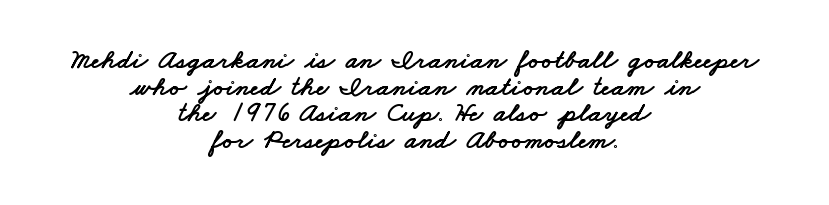
The image shows 28 px wide sans-serif type; set centered, tight line spacing (0.95x), normal letter spacing, not underlined; low stroke contrast and a small x-height.
